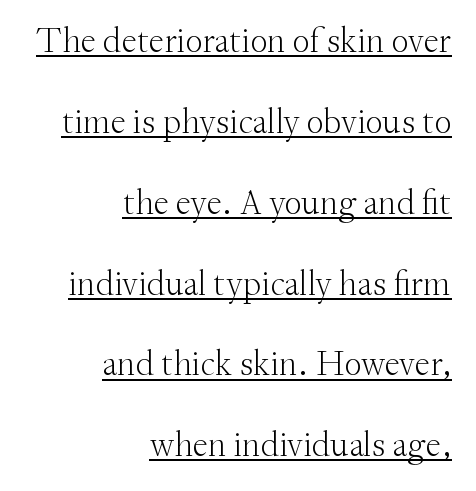
Q: Is the text bold? A: No.
Q: Is the text italic (slanted)? A: No, it is upright.
Q: Is the typeface a serif or a sans-serif typeface? A: Serif.
Q: Is the text underlined? A: Yes.
Q: How is the paragraph aligned? A: Right-aligned.
Q: Is the spacing between letters normal or unusually wide? A: Normal.
Q: Is the spacing between lines tight, normal or loose? A: Loose.
Q: Width (condensed, normal, or wide)? A: Normal.
Q: Stroke contrast? A: Medium.
Q: x-height? A: Small.
Q: Monospaced? A: No.
